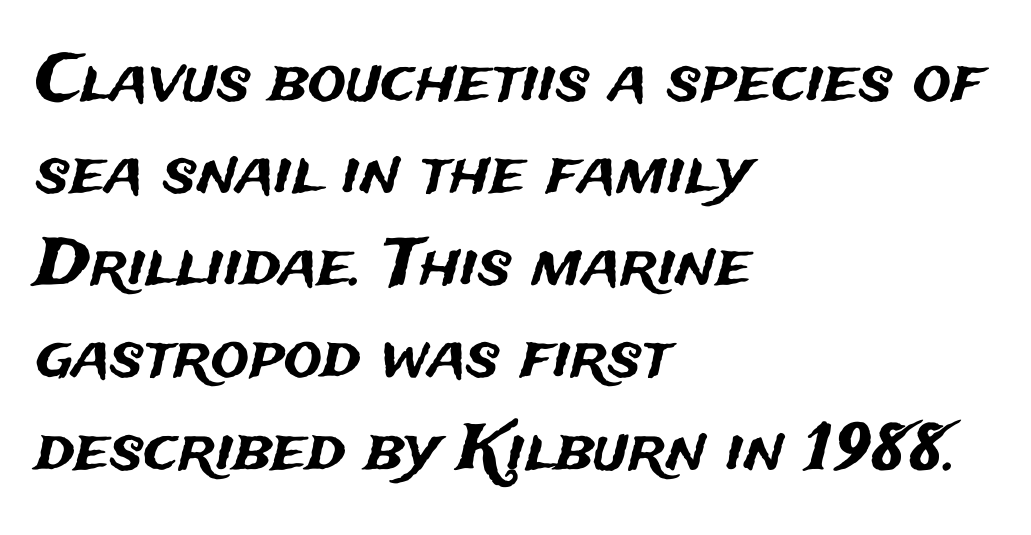
{"serif": "no", "width": "normal", "stroke_contrast": "medium", "x_height": "medium", "monospaced": "no", "underline": "no", "align": "left", "line_spacing": "normal", "line_spacing_ratio": 1.44, "letter_spacing": "normal", "letter_spacing_em": 0.0, "glyph_px": 64}
